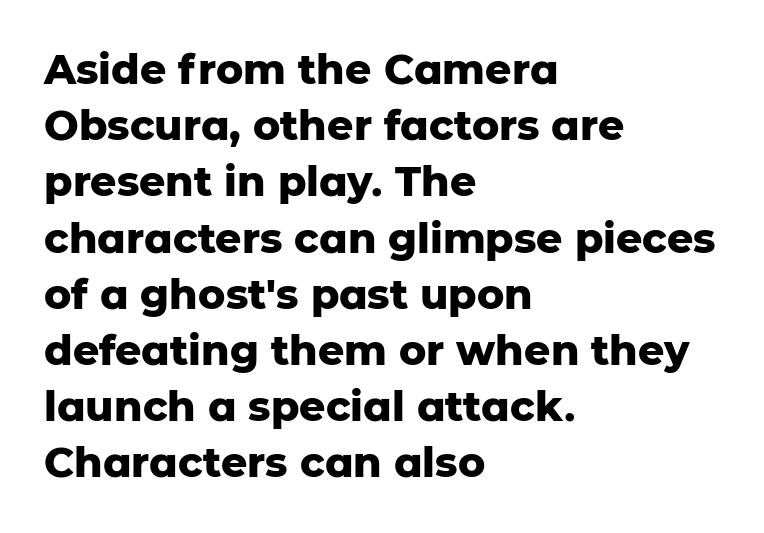
The image shows 41 px heavy sans-serif type, upright; set left-aligned, normal line spacing (1.37x), normal letter spacing, not underlined; low stroke contrast and a medium x-height.
